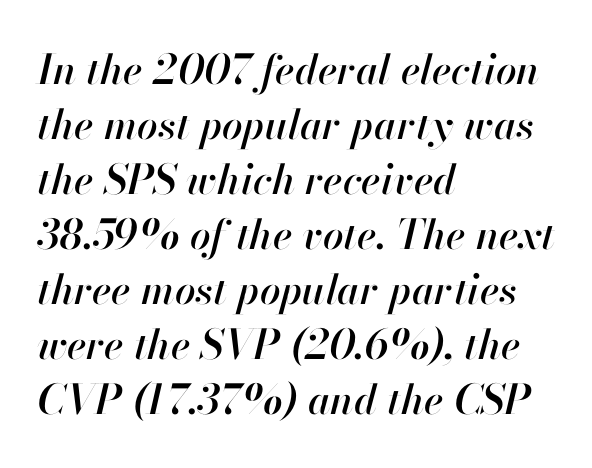
{"italic": "yes", "lean": "right", "slant_degrees": 13, "width": "normal", "stroke_contrast": "high", "x_height": "small", "monospaced": "no", "underline": "no", "align": "left", "line_spacing": "normal", "line_spacing_ratio": 1.34, "letter_spacing": "normal", "letter_spacing_em": 0.0, "glyph_px": 41}
